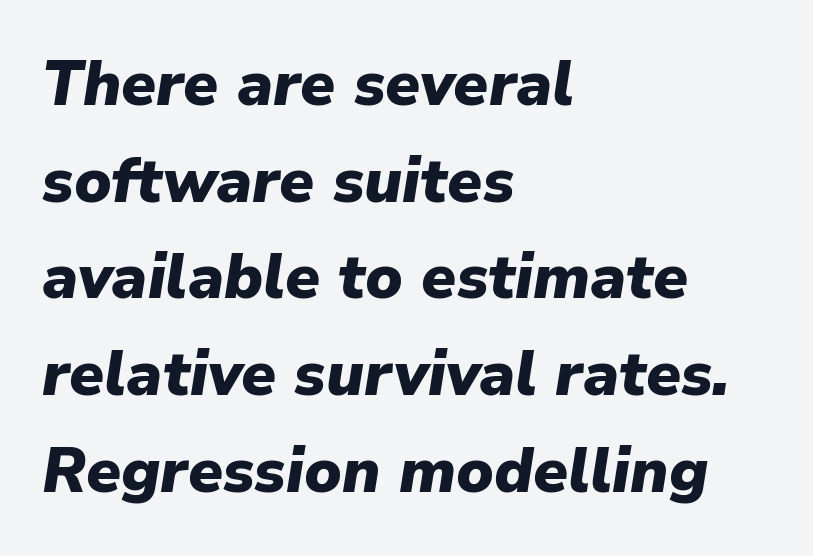
{"italic": "yes", "lean": "right", "slant_degrees": 9, "bold": "yes", "weight": "heavy", "width": "normal", "stroke_contrast": "low", "x_height": "medium", "monospaced": "no", "underline": "no", "align": "left", "line_spacing": "normal", "line_spacing_ratio": 1.56, "letter_spacing": "normal", "letter_spacing_em": 0.0, "glyph_px": 62}
